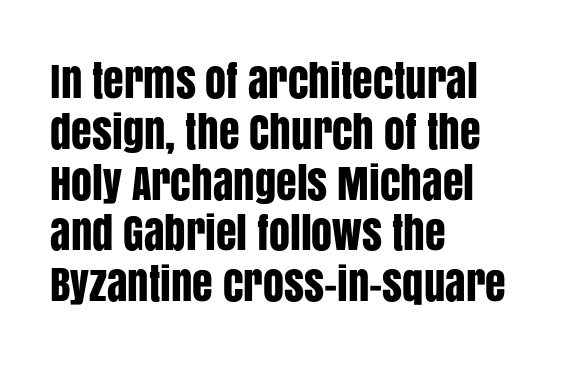
Type without underlining. A roman cut, with each character standing at attention. A typesetter would label this face a sans. Here the designer chose a conventional face with non-uniform glyph widths.
